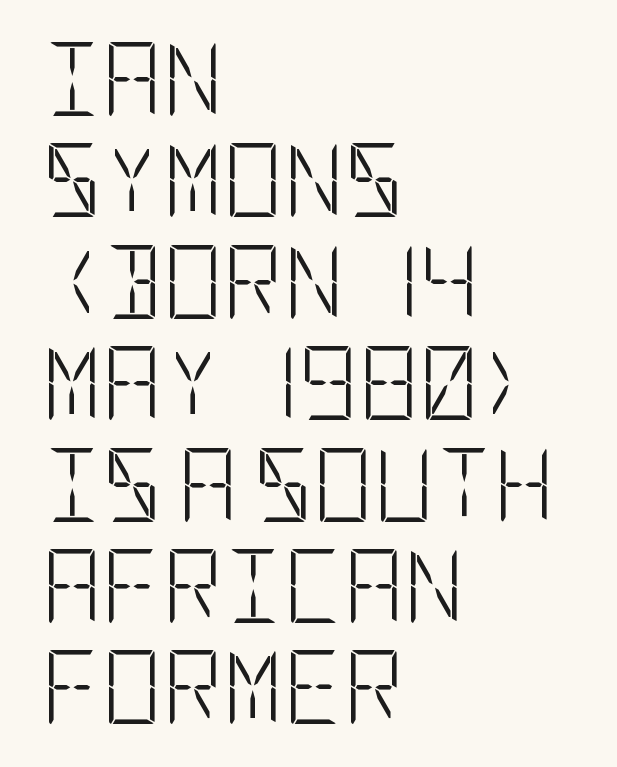
Q: Is the text bold? A: No.
Q: Is the text italic (slanted)? A: No, it is upright.
Q: Is the typeface a serif or a sans-serif typeface? A: Sans-serif.
Q: Is the text underlined? A: No.
Q: How is the paragraph aligned? A: Left-aligned.
Q: Is the spacing between letters normal or unusually wide? A: Normal.
Q: Is the spacing between lines tight, normal or loose? A: Normal.
Q: Width (condensed, normal, or wide)? A: Condensed.
Q: Stroke contrast? A: Low.
Q: x-height? A: Large.
